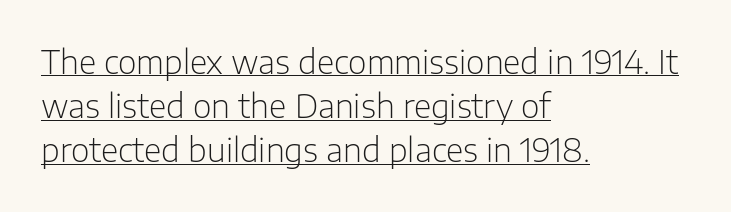
Q: Is the text bold? A: No.
Q: Is the text italic (slanted)? A: No, it is upright.
Q: Is the typeface a serif or a sans-serif typeface? A: Sans-serif.
Q: Is the text underlined? A: Yes.
Q: How is the paragraph aligned? A: Left-aligned.
Q: Is the spacing between letters normal or unusually wide? A: Normal.
Q: Is the spacing between lines tight, normal or loose? A: Normal.
Q: Width (condensed, normal, or wide)? A: Normal.
Q: Stroke contrast? A: Low.
Q: x-height? A: Medium.
Q: Monospaced? A: No.
